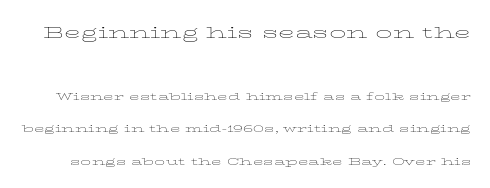
{"italic": "no", "bold": "no", "underline": "no", "line_spacing": "loose", "line_spacing_ratio": 2.33, "letter_spacing": "normal", "letter_spacing_em": 0.0, "larger_block": "first", "size_ratio": 1.57, "glyph_px": 22}
